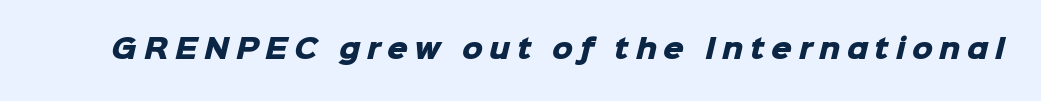
Q: Is the text bold? A: Yes.
Q: Is the text underlined? A: No.
Q: Is the spacing between letters normal or unusually wide? A: Unusually wide.
